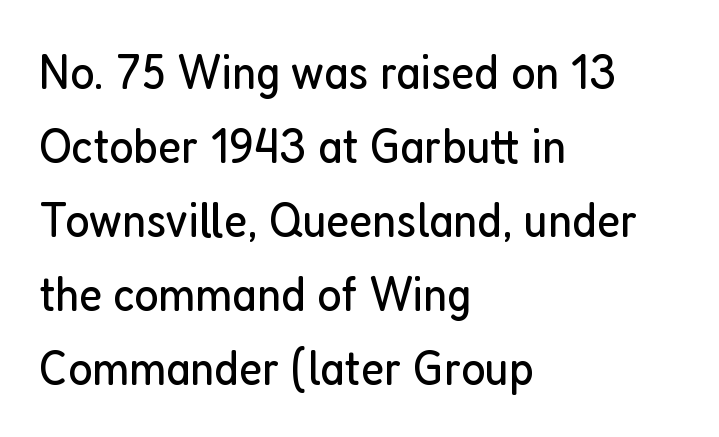
Proportional: the letters do not fall into vertical columns. Stroke mass is kept to a normal reading level or below. The type family on display is of the sans-serif kind. Leftover space on each line is placed entirely after the last word.
